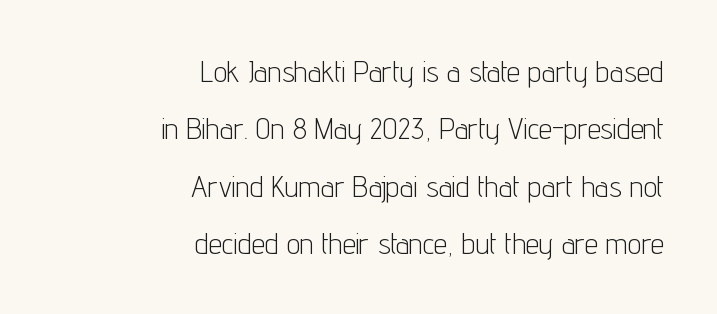
Q: Is the text bold? A: No.
Q: Is the text italic (slanted)? A: No, it is upright.
Q: Is the typeface a serif or a sans-serif typeface? A: Sans-serif.
Q: Is the text underlined? A: No.
Q: How is the paragraph aligned? A: Right-aligned.
Q: Is the spacing between letters normal or unusually wide? A: Normal.
Q: Is the spacing between lines tight, normal or loose? A: Loose.
Q: Width (condensed, normal, or wide)? A: Condensed.
Q: Stroke contrast? A: Low.
Q: x-height? A: Medium.
Q: Monospaced? A: No.
